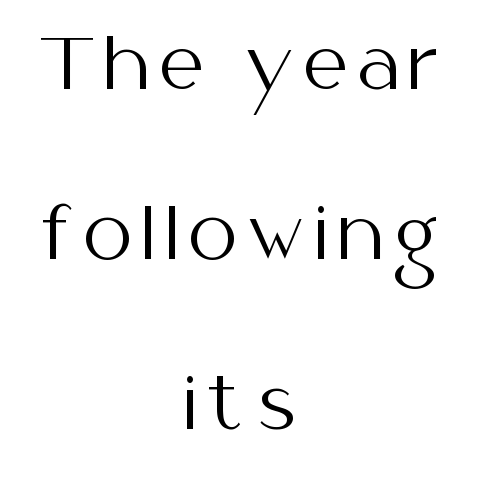
Each letter keeps its own natural width here, so spacing adapts to shape. Letters have the restrained weight of plain body copy at most. Widely set lines give the paragraph a tall, airy silhouette. The specimen reads as upright at a glance. Serif or sans? Sans — the stroke terminals are bare. Descenders hang freely into open space.
